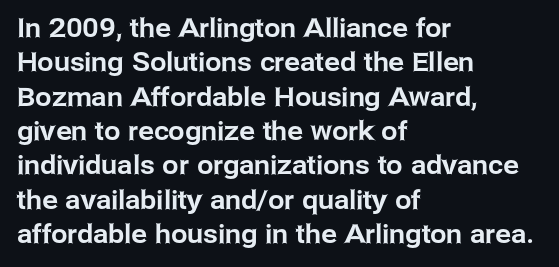
Here the glyphs are tracked normally, forming tight word shapes. Notice how the passage keeps a crisp vertical edge on the left only. A normal amount of white space separates one row of letters from the next. The string is rendered with underlining switched off.
